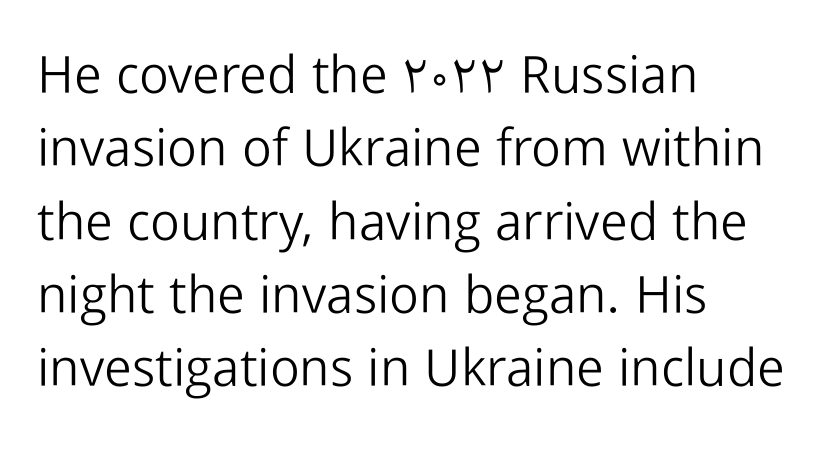
The image shows 52 px light sans-serif type, upright; set left-aligned, normal line spacing (1.41x), normal letter spacing, not underlined; low stroke contrast and a medium x-height.
